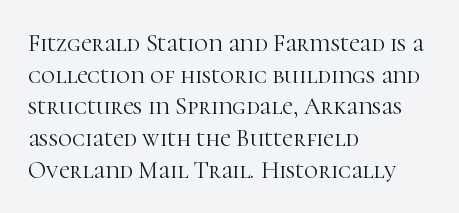
Leftover space on each line is placed entirely after the last word. The typesetting does not lean heavy: it is not bold. Honestly, the letter spacing is just normal — you wouldn't notice it. Underline: absent. If you drew a line through each stem, it would be perfectly vertical.
